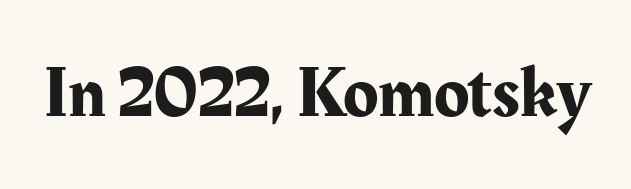
{"serif": "yes", "italic": "no", "width": "normal", "stroke_contrast": "medium", "x_height": "medium", "monospaced": "no", "underline": "no", "letter_spacing": "normal", "letter_spacing_em": 0.0, "glyph_px": 72}
